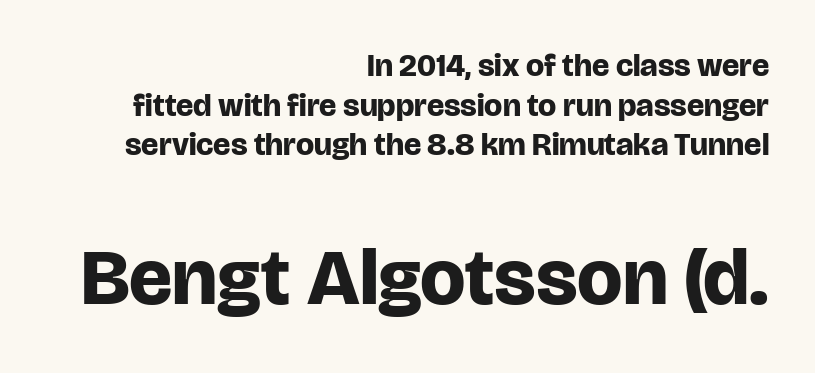
There is no visible air inserted between adjacent glyphs. Layout note: lines flush right. The text was rendered using a sans face with plain stroke endings. Is this a fixed-width face? No — the glyphs have proportional, varying widths.
